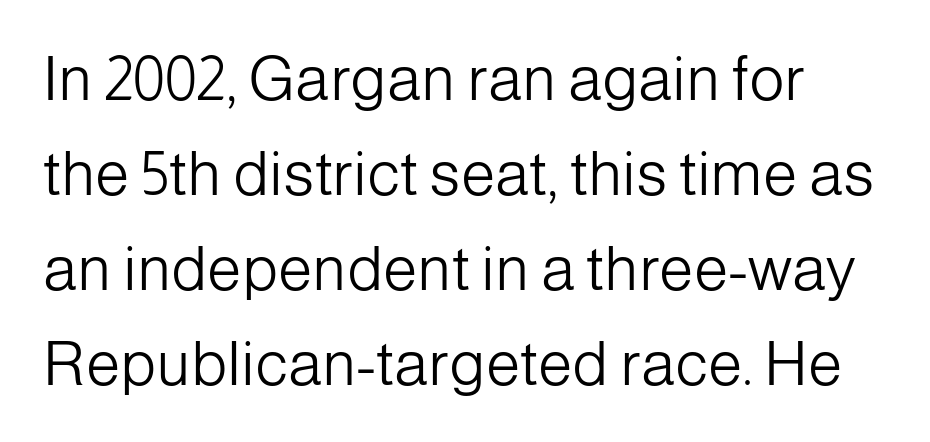
The image shows 62 px light sans-serif type, upright; set normal line spacing (1.53x), normal letter spacing, not underlined; low stroke contrast and a medium x-height.
